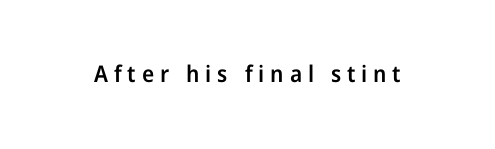
The font's upright variant was chosen for this text. The gaps between neighbouring characters are conspicuously large. Bold? Not quite — semibold, heavier than regular but stopping short. A clean baseline with only descenders dipping below it.
